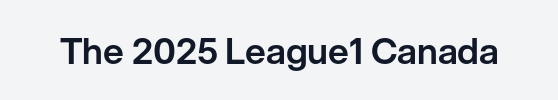
You could not count columns in this text — the font is proportionally spaced. This is roman type, the default non-slanted kind. Short note: letters normally spaced. Clear beneath every line of the passage. Font category for this specimen: sans-serif.
